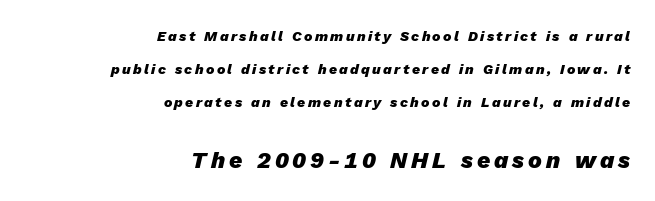
Its strokes are broad and dark, the hallmark of bold type. In CSS terms this would be text-align: right. Italic? Definitely — the glyphs are oblique. The space between consecutive lines is lavish.
